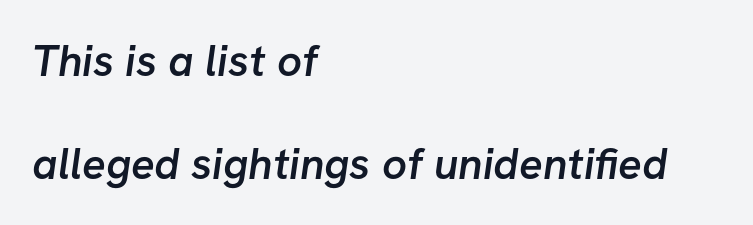
The image shows 44 px semibold sans-serif type; set left-aligned, loose line spacing (2.34x), normal letter spacing, not underlined; low stroke contrast and a medium x-height.
